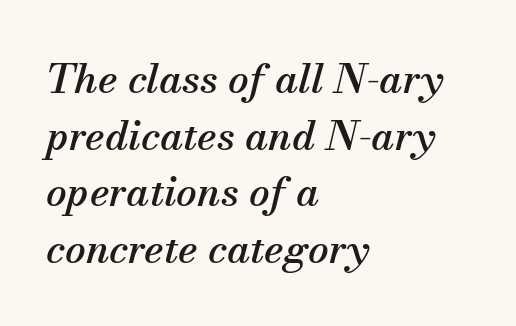
Q: Is the text italic (slanted)? A: Yes, it leans right by about 13 degrees.
Q: Is the typeface a serif or a sans-serif typeface? A: Serif.
Q: Is the text underlined? A: No.
Q: How is the paragraph aligned? A: Left-aligned.
Q: Is the spacing between letters normal or unusually wide? A: Normal.
Q: Is the spacing between lines tight, normal or loose? A: Normal.
Q: Width (condensed, normal, or wide)? A: Normal.
Q: Stroke contrast? A: Medium.
Q: x-height? A: Small.
Q: Monospaced? A: No.
